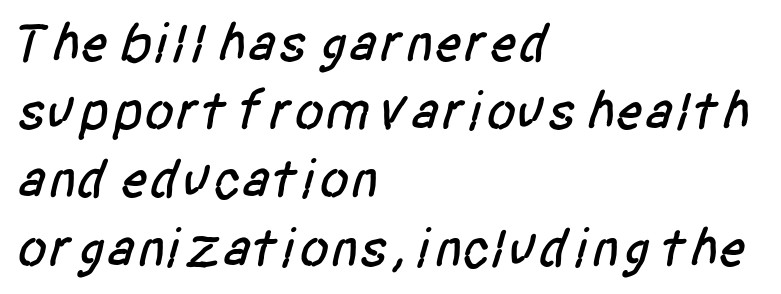
The image shows 55 px condensed sans-serif type; set left-aligned, line spacing 1.24x, normal letter spacing, not underlined; low stroke contrast and a large x-height.
